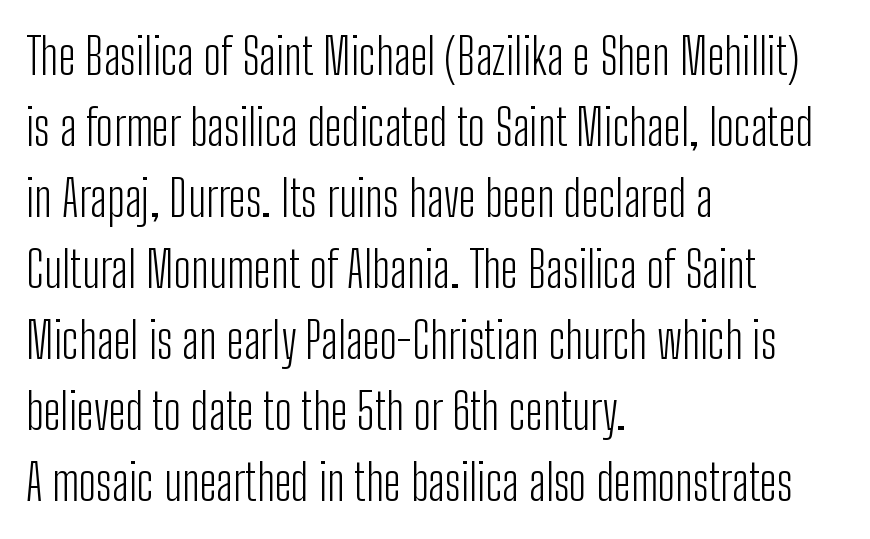
Q: Is the text bold? A: No.
Q: Is the text italic (slanted)? A: No, it is upright.
Q: Is the typeface a serif or a sans-serif typeface? A: Sans-serif.
Q: Is the text underlined? A: No.
Q: How is the paragraph aligned? A: Left-aligned.
Q: Is the spacing between letters normal or unusually wide? A: Normal.
Q: Is the spacing between lines tight, normal or loose? A: Normal.
Q: Width (condensed, normal, or wide)? A: Condensed.
Q: Stroke contrast? A: Low.
Q: x-height? A: Medium.
Q: Monospaced? A: No.
